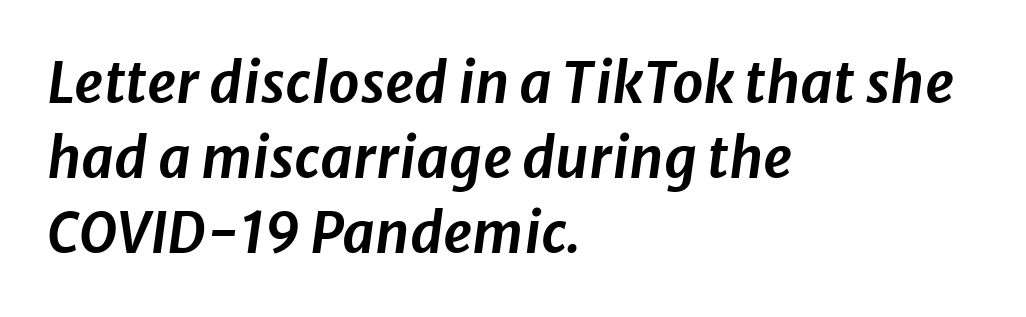
Rule under the text: the space is simply empty. The face used here has a pronounced slope to its letters. The passage is arranged the way most books set body copy — flush left. Line spacing here is normal.
